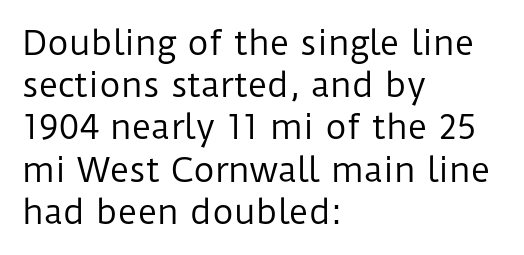
{"serif": "no", "italic": "no", "bold": "no", "weight": "regular", "width": "normal", "stroke_contrast": "low", "x_height": "medium", "monospaced": "no", "underline": "no", "align": "left", "line_spacing": "normal", "line_spacing_ratio": 1.28, "letter_spacing": "normal", "letter_spacing_em": 0.0, "glyph_px": 33}
